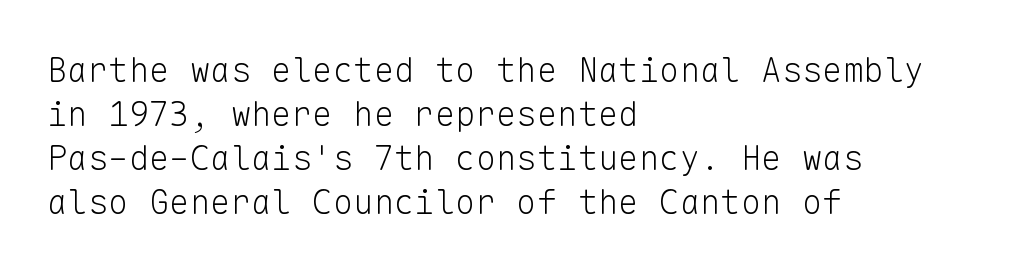
Q: Is the text bold? A: No.
Q: Is the text italic (slanted)? A: No, it is upright.
Q: Is the typeface a serif or a sans-serif typeface? A: Sans-serif.
Q: Is the text underlined? A: No.
Q: How is the paragraph aligned? A: Left-aligned.
Q: Is the spacing between letters normal or unusually wide? A: Normal.
Q: Is the spacing between lines tight, normal or loose? A: Normal.
Q: Width (condensed, normal, or wide)? A: Normal.
Q: Stroke contrast? A: Low.
Q: x-height? A: Medium.
Q: Monospaced? A: Yes.
